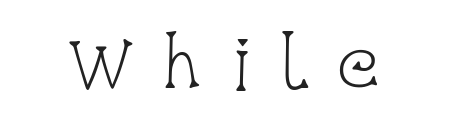
Heaviness? Minimal to ordinary, like unemphasized prose. Spacing between characters has been opened up far beyond the box default. Looks like regular typesetting: each glyph gets only the width it needs. Check the space under the baseline: it is left empty. The typography opts for an upright posture over an oblique one.
